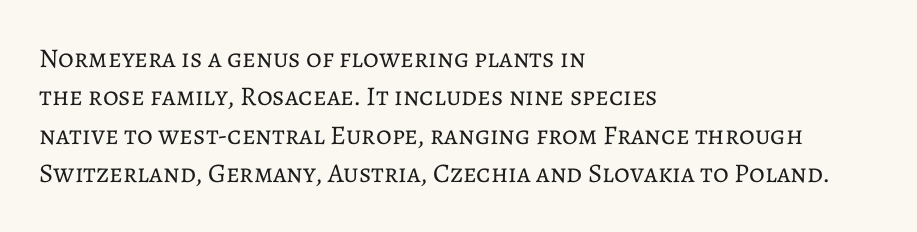
Every row of glyphs begins at an identical x-position on the left. A roman cut, with each character standing at attention. Does the leading feel generous? No, just average. The tracking reads as untouched default to a designer's eye.
